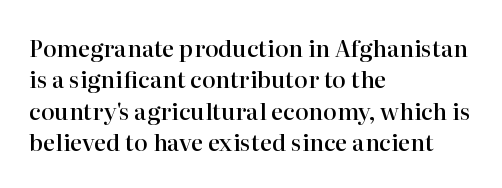
The image shows 23 px text type, upright; set left-aligned, normal line spacing (1.36x), normal letter spacing, not underlined.
